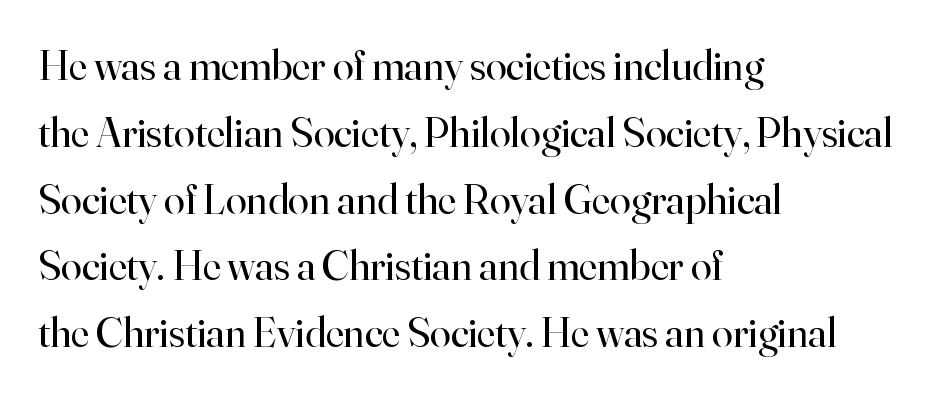
{"serif": "yes", "italic": "no", "bold": "no", "weight": "regular", "width": "normal", "stroke_contrast": "high", "x_height": "small", "monospaced": "no", "underline": "no", "align": "left", "line_spacing": "normal", "line_spacing_ratio": 1.59, "letter_spacing": "normal", "letter_spacing_em": 0.0, "glyph_px": 42}
